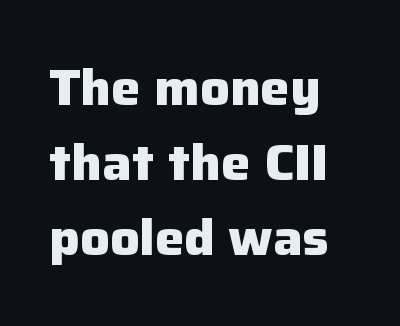
I'd describe the lettering as bold — thick and assertive. A roman cut, with each character standing at attention. Horizontal bands of white between lines are of average thickness. Glance below the letters and you will spot only blank space.
